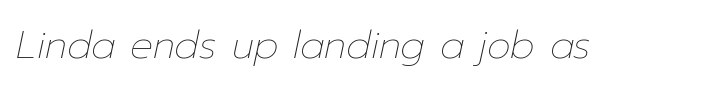
{"italic": "yes", "lean": "right", "slant_degrees": 12, "bold": "no", "weight": "thin", "width": "normal", "stroke_contrast": "low", "x_height": "medium", "monospaced": "no", "underline": "no", "letter_spacing": "normal", "letter_spacing_em": 0.0, "glyph_px": 38}
